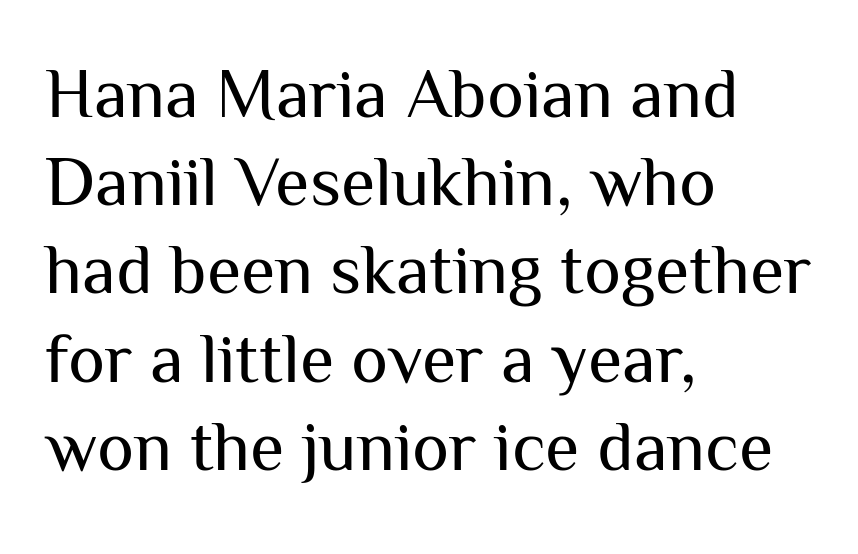
Each letter keeps its own natural width here, so spacing adapts to shape. The text block is weighted toward the left margin, trailing off unevenly rightward. Tracking here is standard; glyphs follow each other at the usual distance. No extra ink here — the face is not bold.
